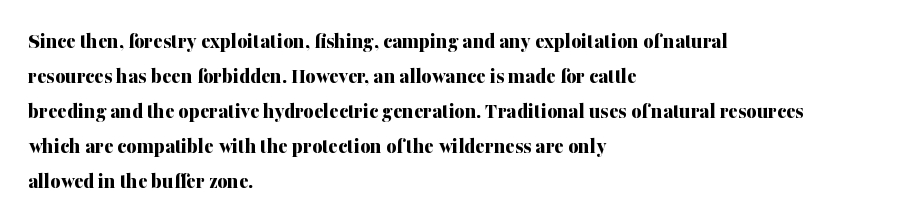
The image shows 22 px bold type, upright; set left-aligned, normal line spacing (1.59x), normal letter spacing, not underlined.
